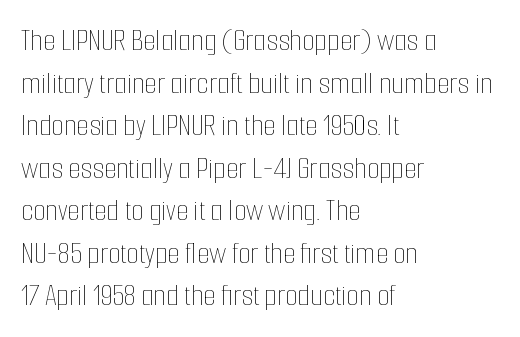
The image shows 32 px thin, condensed type, upright; set left-aligned, normal line spacing (1.33x), normal letter spacing, not underlined; low stroke contrast and a medium x-height.
